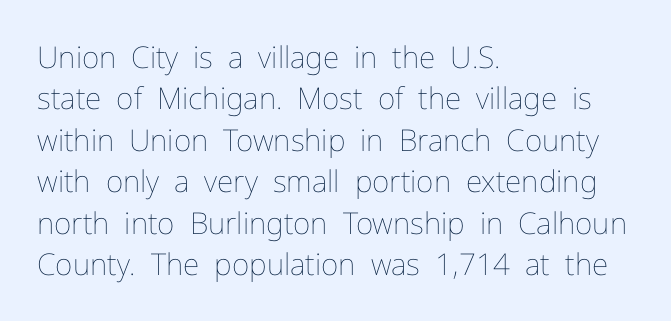
Q: Is the text bold? A: No.
Q: Is the text italic (slanted)? A: No, it is upright.
Q: Is the text underlined? A: No.
Q: How is the paragraph aligned? A: Left-aligned.
Q: Is the spacing between letters normal or unusually wide? A: Normal.
Q: Is the spacing between lines tight, normal or loose? A: Normal.
Q: Width (condensed, normal, or wide)? A: Normal.
Q: Stroke contrast? A: Low.
Q: x-height? A: Medium.
Q: Monospaced? A: No.
